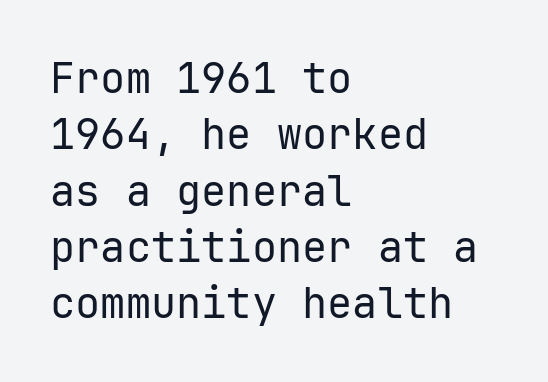
The image shows 42 px regular-weight sans-serif type, upright, monospaced; set left-aligned, normal line spacing (1.34x), normal letter spacing, not underlined; low stroke contrast and a medium x-height.
